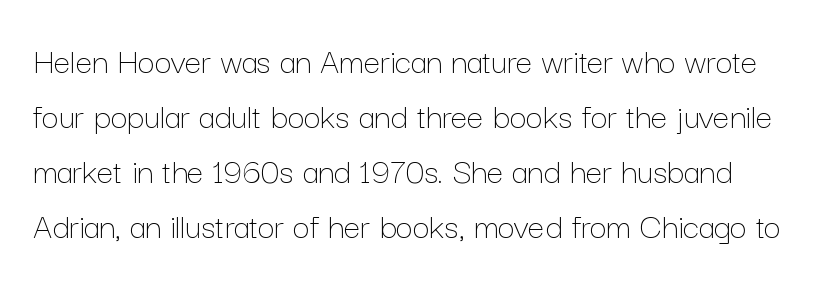
Q: Is the text bold? A: No.
Q: Is the text italic (slanted)? A: No, it is upright.
Q: Is the text underlined? A: No.
Q: Is the spacing between letters normal or unusually wide? A: Normal.
Q: Is the spacing between lines tight, normal or loose? A: Normal.
Q: Width (condensed, normal, or wide)? A: Normal.
Q: Stroke contrast? A: Low.
Q: x-height? A: Medium.
Q: Monospaced? A: No.
